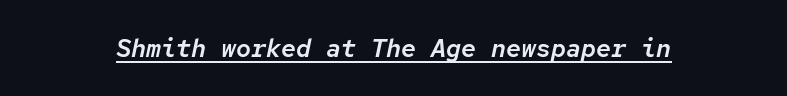
The image shows 25 px text type, italic (leaning right); set normal letter spacing, underlined.
